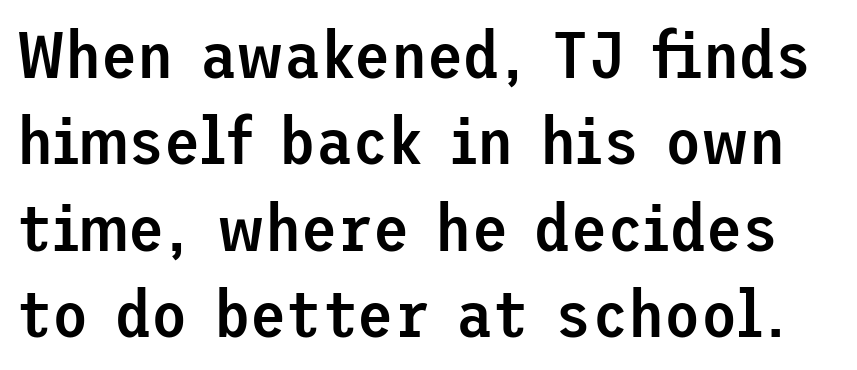
These lines are composed in type without serifs. Typesetter's note: demi weight, one step under bold. Clear beneath every line of the passage. The type sits square on the baseline with zero lean. Interline gaps are of average width in this sample. A typesetter would call this zero additional tracking.
